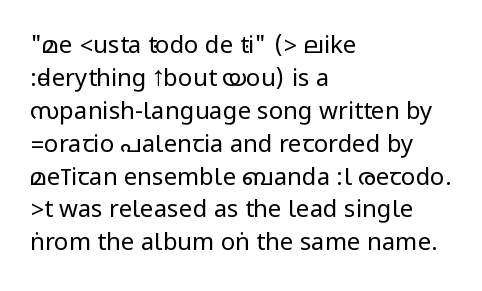
The image shows 24 px text type, upright; set left-aligned, normal line spacing (1.37x), normal letter spacing, not underlined.
